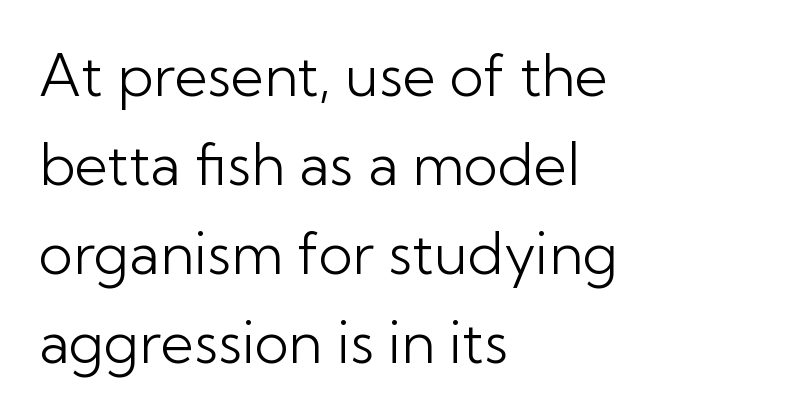
The image shows 57 px light sans-serif type, upright; set left-aligned, normal line spacing (1.56x), normal letter spacing, not underlined; low stroke contrast and a medium x-height.
